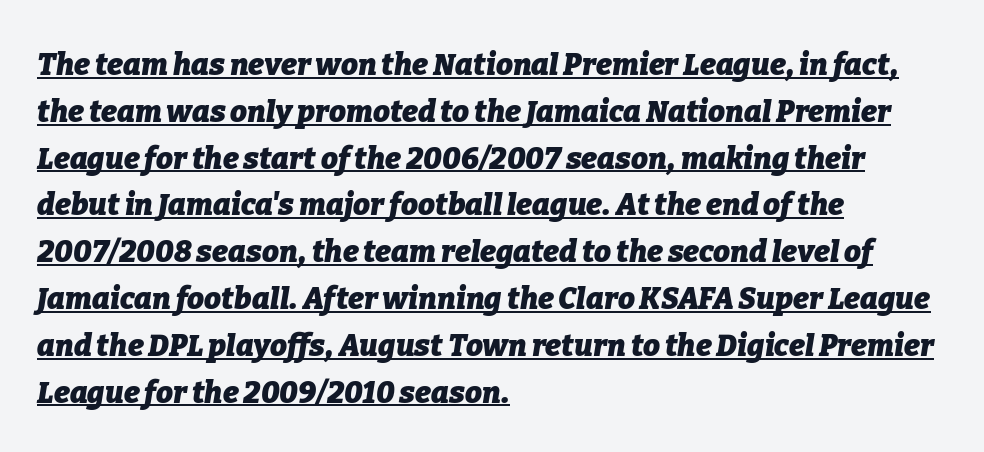
{"italic": "yes", "lean": "right", "slant_degrees": 9, "bold": "yes", "weight": "heavy", "width": "normal", "stroke_contrast": "low", "x_height": "medium", "monospaced": "no", "underline": "yes", "align": "left", "line_spacing": "normal", "line_spacing_ratio": 1.56, "letter_spacing": "normal", "letter_spacing_em": 0.0, "glyph_px": 30}
